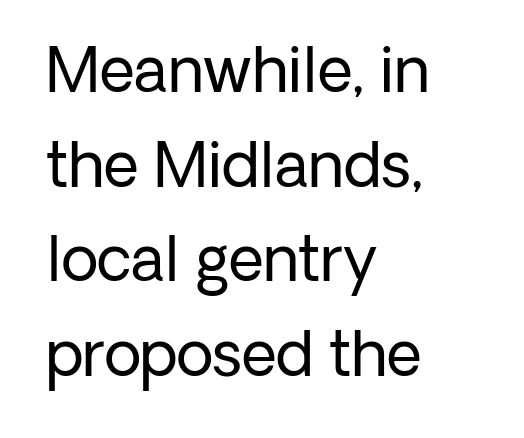
The image shows 61 px regular-weight sans-serif type, upright; set left-aligned, normal line spacing (1.55x), normal letter spacing, not underlined; low stroke contrast and a medium x-height.
